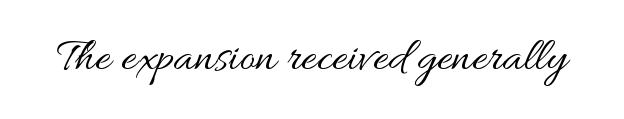
{"bold": "no", "weight": "regular", "width": "wide", "stroke_contrast": "medium", "x_height": "small", "monospaced": "no", "underline": "no", "letter_spacing": "normal", "letter_spacing_em": 0.0, "glyph_px": 48}
